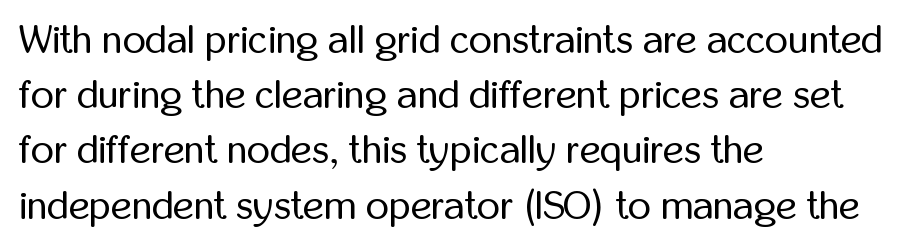
Q: Is the text bold? A: No.
Q: Is the text italic (slanted)? A: No, it is upright.
Q: Is the typeface a serif or a sans-serif typeface? A: Sans-serif.
Q: Is the text underlined? A: No.
Q: How is the paragraph aligned? A: Left-aligned.
Q: Is the spacing between letters normal or unusually wide? A: Normal.
Q: Is the spacing between lines tight, normal or loose? A: Normal.
Q: Width (condensed, normal, or wide)? A: Condensed.
Q: Stroke contrast? A: Low.
Q: x-height? A: Medium.
Q: Monospaced? A: No.
